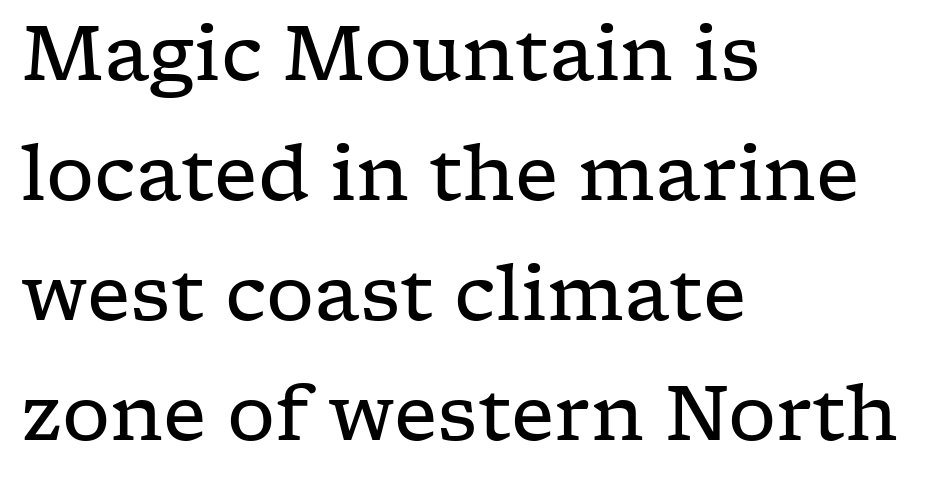
Q: Is the text bold? A: No.
Q: Is the text italic (slanted)? A: No, it is upright.
Q: Is the typeface a serif or a sans-serif typeface? A: Serif.
Q: Is the text underlined? A: No.
Q: How is the paragraph aligned? A: Left-aligned.
Q: Is the spacing between letters normal or unusually wide? A: Normal.
Q: Is the spacing between lines tight, normal or loose? A: Normal.
Q: Width (condensed, normal, or wide)? A: Wide.
Q: Stroke contrast? A: Low.
Q: x-height? A: Medium.
Q: Monospaced? A: No.
